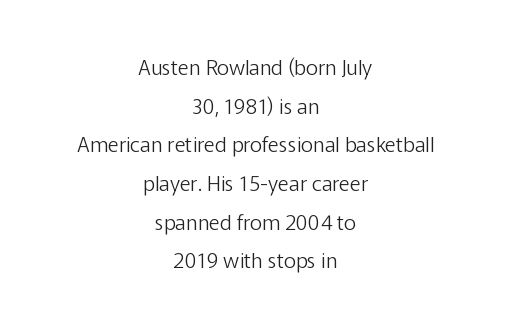
{"italic": "no", "bold": "no", "underline": "no", "align": "center", "line_spacing_ratio": 1.84, "letter_spacing": "normal", "letter_spacing_em": 0.0, "glyph_px": 21}
